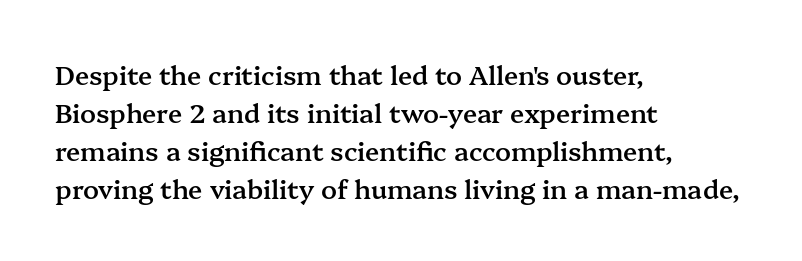
{"italic": "no", "bold": "semi", "underline": "no", "align": "left", "line_spacing": "normal", "line_spacing_ratio": 1.46, "letter_spacing": "normal", "letter_spacing_em": 0.0, "glyph_px": 26}
